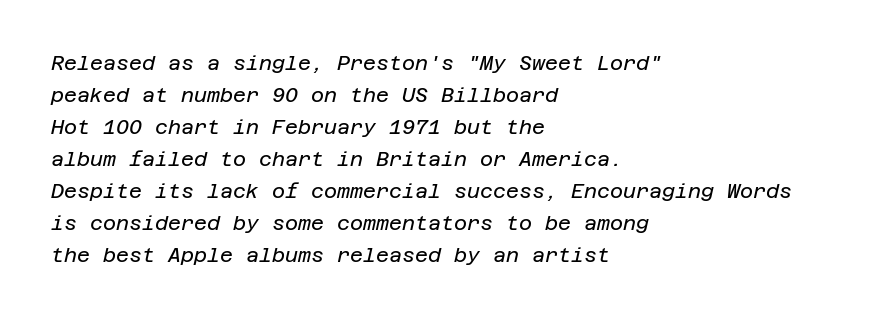
{"italic": "yes", "lean": "right", "slant_degrees": 12, "bold": "no", "underline": "no", "align": "left", "line_spacing": "normal", "line_spacing_ratio": 1.6, "letter_spacing": "normal", "letter_spacing_em": 0.0, "glyph_px": 20}
